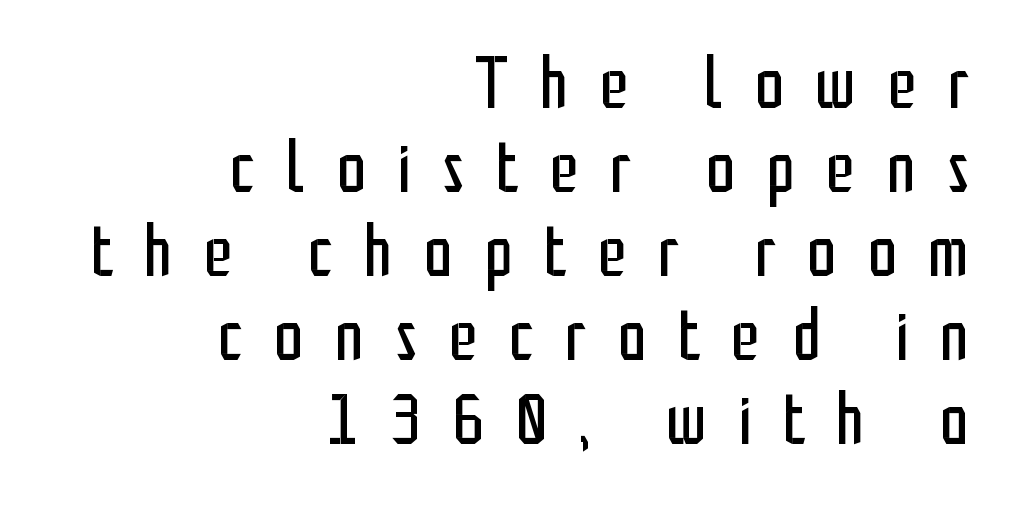
The image shows 73 px regular-weight, condensed sans-serif type, upright; set right-aligned, tight line spacing (1.15x), unusually wide letter spacing (+0.43 em), not underlined; low stroke contrast and a medium x-height.
